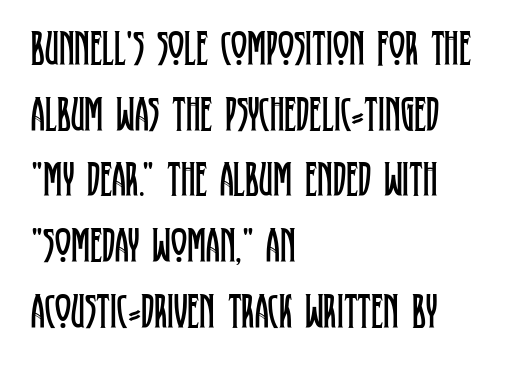
{"serif": "yes", "italic": "no", "bold": "no", "weight": "regular", "width": "condensed", "stroke_contrast": "low", "x_height": "large", "monospaced": "no", "underline": "no", "align": "left", "line_spacing": "normal", "line_spacing_ratio": 1.34, "letter_spacing": "normal", "letter_spacing_em": 0.0, "glyph_px": 49}
